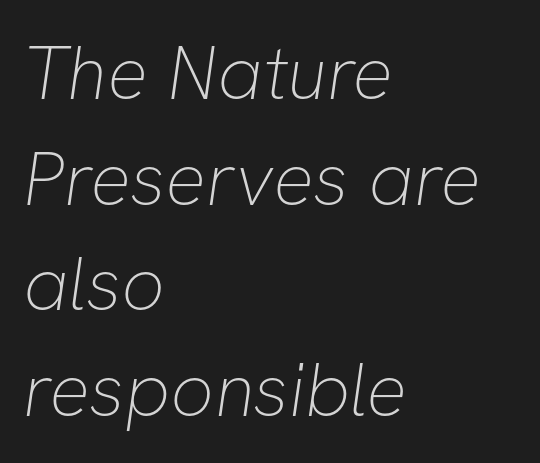
The image shows 76 px thin sans-serif type; set left-aligned, normal line spacing (1.39x), normal letter spacing, not underlined; low stroke contrast and a medium x-height.
